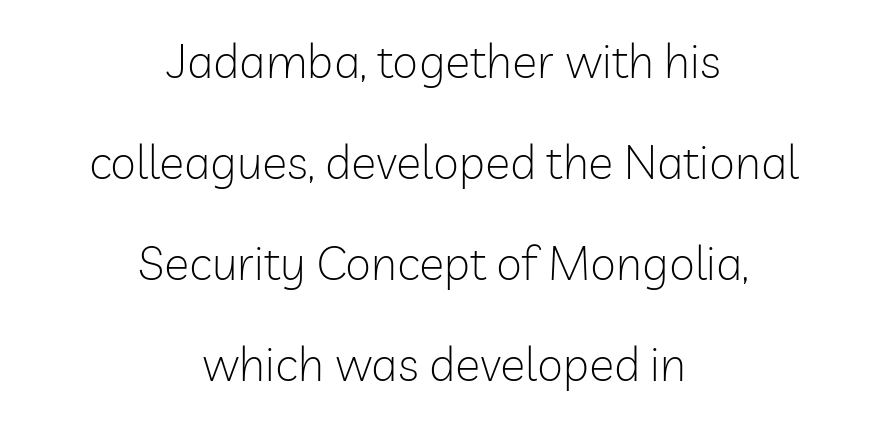
{"serif": "no", "italic": "no", "bold": "no", "weight": "light", "width": "normal", "stroke_contrast": "low", "x_height": "medium", "monospaced": "no", "underline": "no", "align": "center", "line_spacing": "loose", "line_spacing_ratio": 2.15, "letter_spacing": "normal", "letter_spacing_em": 0.0, "glyph_px": 47}
